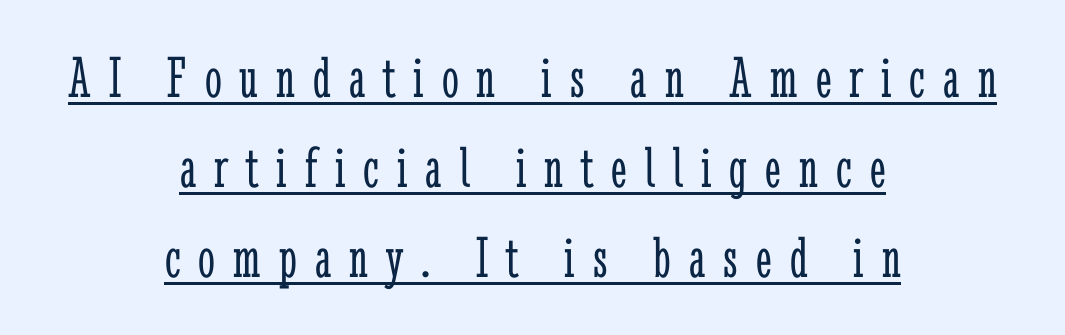
{"serif": "yes", "italic": "no", "bold": "no", "weight": "light", "width": "condensed", "stroke_contrast": "low", "x_height": "medium", "monospaced": "no", "underline": "yes", "align": "center", "line_spacing": "normal", "line_spacing_ratio": 1.5, "letter_spacing": "wide", "letter_spacing_em": 0.3, "glyph_px": 60}
